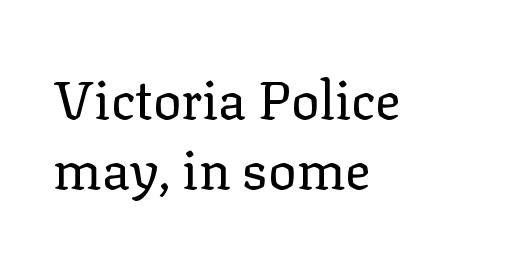
Q: Is the text bold? A: No.
Q: Is the text italic (slanted)? A: No, it is upright.
Q: Is the typeface a serif or a sans-serif typeface? A: Serif.
Q: Is the text underlined? A: No.
Q: How is the paragraph aligned? A: Left-aligned.
Q: Is the spacing between letters normal or unusually wide? A: Normal.
Q: Is the spacing between lines tight, normal or loose? A: Normal.
Q: Width (condensed, normal, or wide)? A: Normal.
Q: Stroke contrast? A: Low.
Q: x-height? A: Medium.
Q: Monospaced? A: No.
